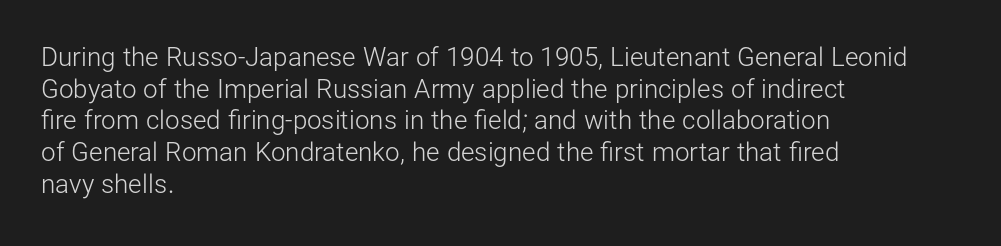
Nope, not italic — everything's standing straight. The font is comparable to plain body text, perhaps lighter. Inter-character spacing is left at the font's built-in metrics. The zone under the glyphs is completely vacant. These lines are set flush left with a ragged right edge.
